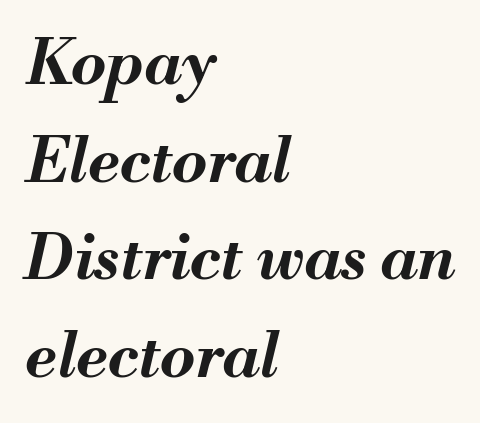
Every letter is thick-stroked: bold, no question. Standard letterfit; no display-style spreading of the glyphs. Does the leading feel generous? No, just average. The lettering tilts uniformly, giving the passage an italic look. The rendering uses natural spacing where letterforms have individual widths. Glance below the letters and you will spot only blank space.
